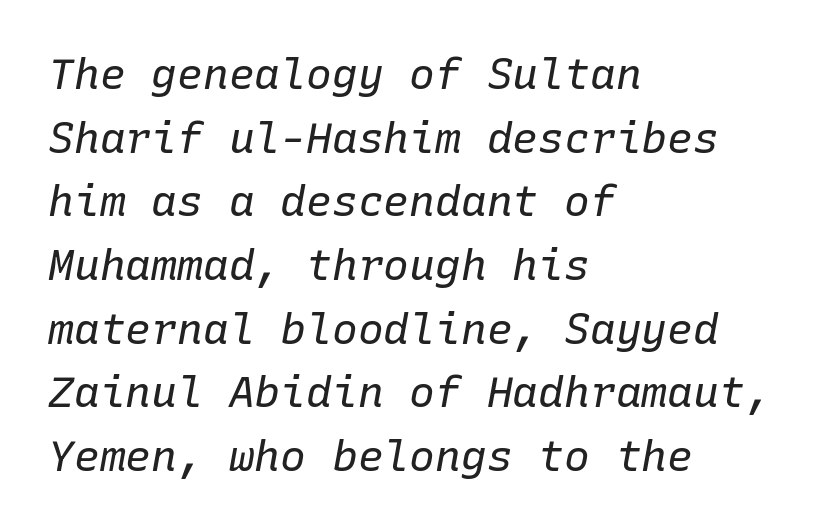
The glyphs are unaccompanied by any horizontal stroke below them. Nobody touched the tracking dial on this one. Is this a fixed-width face? Yes — each glyph sits in an identical cell. Rendered with sloped, italic letterforms. Does the copy run flush right? No — it runs flush left.
